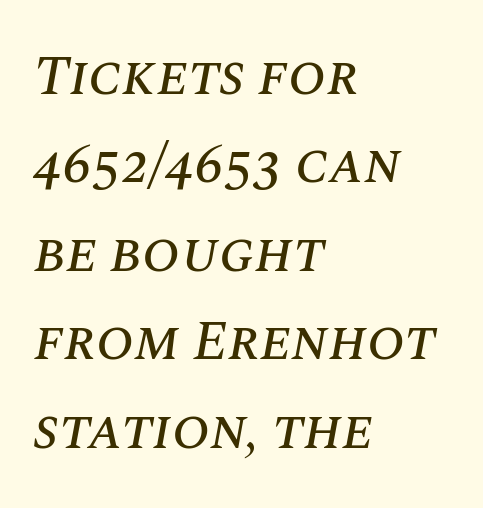
{"italic": "yes", "lean": "right", "slant_degrees": 10, "width": "normal", "stroke_contrast": "medium", "x_height": "large", "monospaced": "no", "underline": "no", "align": "left", "line_spacing": "normal", "line_spacing_ratio": 1.58, "letter_spacing": "normal", "letter_spacing_em": 0.0, "glyph_px": 56}
